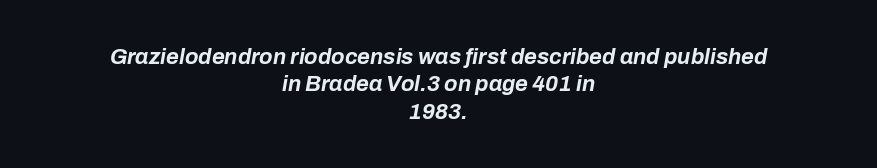
Letter spacing: default. Layout note: lines centered. Italic: yes, the glyphs are oblique. Regarding leading, the lines here are spaced in the standard way. Every letter is thick-stroked: bold, no question.
